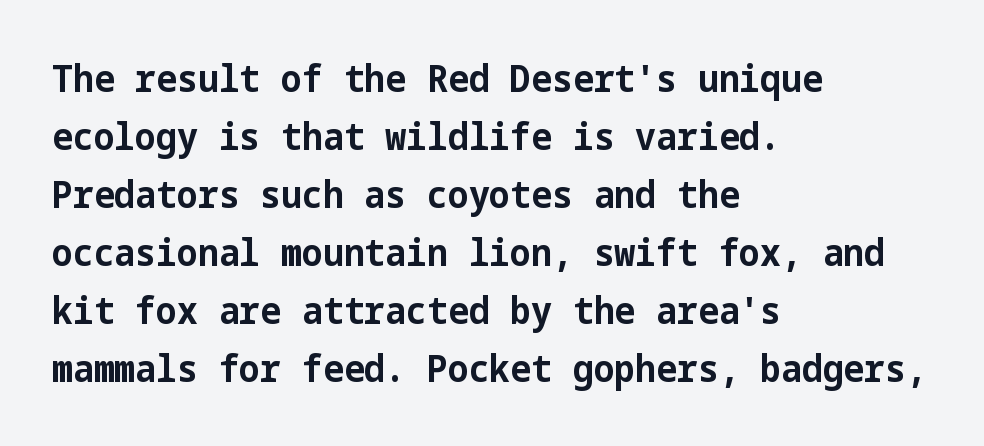
Notice how the stems are strictly vertical — no italics here. Is the block centered? No — it sits flush against the left margin. The foot of each line stays bare and open. The rendering uses a bold face; every stroke is thick and dark.
